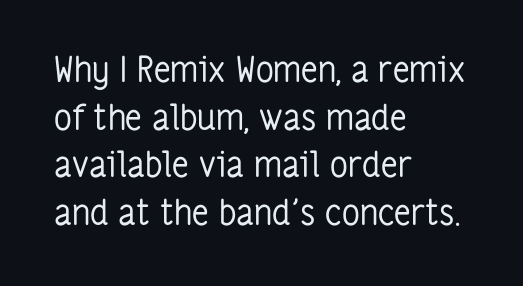
Is this a fixed-width face? No — the glyphs have proportional, varying widths. Compared with typical paragraphs, the rows here are spaced about the same. Do the letters lean? They stand straight. The characters are drawn with everyday or finer stroke widths. The compositor pushed each line to the left boundary.
